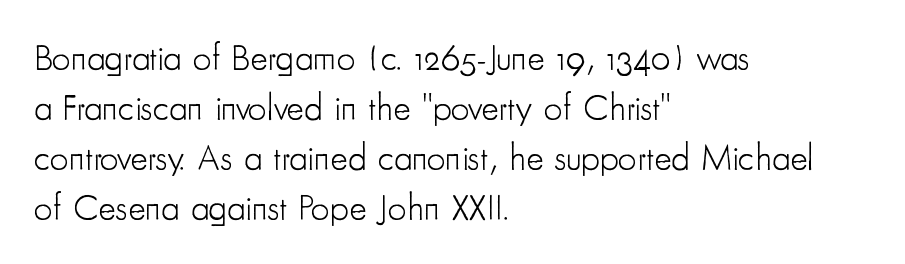
{"serif": "no", "italic": "no", "bold": "no", "weight": "light", "width": "condensed", "stroke_contrast": "low", "x_height": "small", "monospaced": "no", "underline": "no", "align": "left", "line_spacing": "normal", "line_spacing_ratio": 1.35, "letter_spacing": "normal", "letter_spacing_em": 0.0, "glyph_px": 37}
